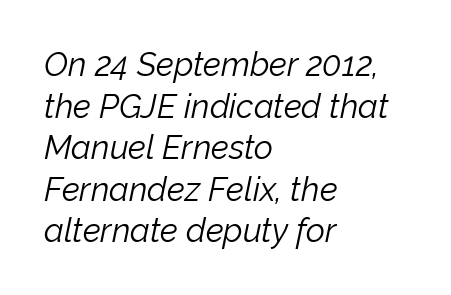
The image shows 33 px light type, italic (leaning right); set left-aligned, normal line spacing (1.26x), normal letter spacing, not underlined; low stroke contrast and a medium x-height.
